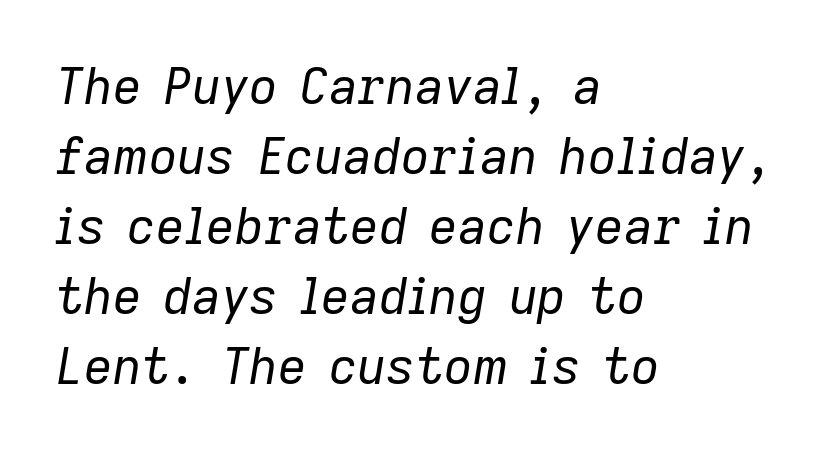
{"italic": "yes", "lean": "right", "slant_degrees": 9, "bold": "no", "weight": "regular", "width": "normal", "stroke_contrast": "low", "x_height": "medium", "monospaced": "no", "underline": "no", "align": "left", "line_spacing": "normal", "line_spacing_ratio": 1.4, "letter_spacing": "normal", "letter_spacing_em": 0.0, "glyph_px": 50}
